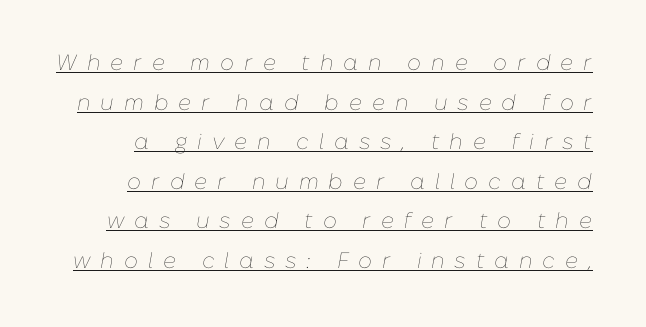
Q: Is the text bold? A: No.
Q: Is the text italic (slanted)? A: Yes, it leans right by about 10 degrees.
Q: Is the text underlined? A: Yes.
Q: Is the spacing between letters normal or unusually wide? A: Unusually wide.
